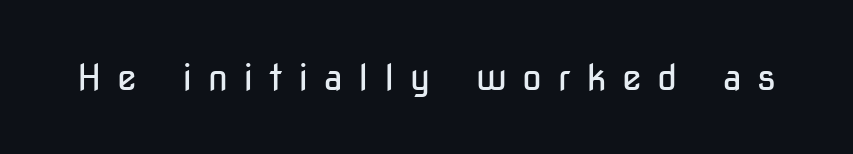
Q: Is the text bold? A: No.
Q: Is the text italic (slanted)? A: No, it is upright.
Q: Is the typeface a serif or a sans-serif typeface? A: Sans-serif.
Q: Is the text underlined? A: No.
Q: Is the spacing between letters normal or unusually wide? A: Unusually wide.
Q: Width (condensed, normal, or wide)? A: Condensed.
Q: Stroke contrast? A: Low.
Q: x-height? A: Medium.
Q: Monospaced? A: No.
